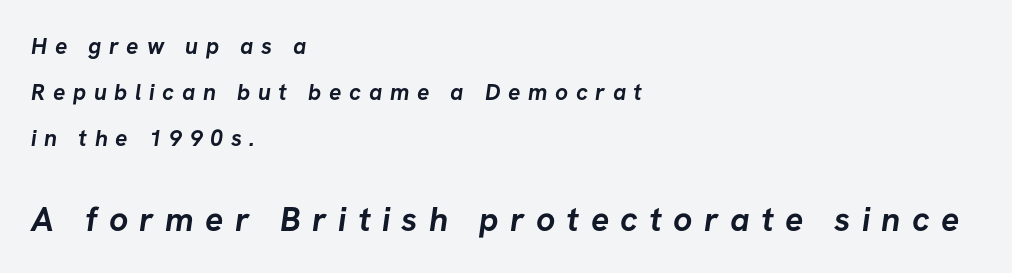
How would I describe the line gaps? Wide and relaxed. Note: no serifs on the glyphs. Each letter keeps its own natural width here, so spacing adapts to shape. I'd describe the lettering as bold — thick and assertive. Clear beneath every line of the passage. This rendering widens character spacing well past its baseline value.
